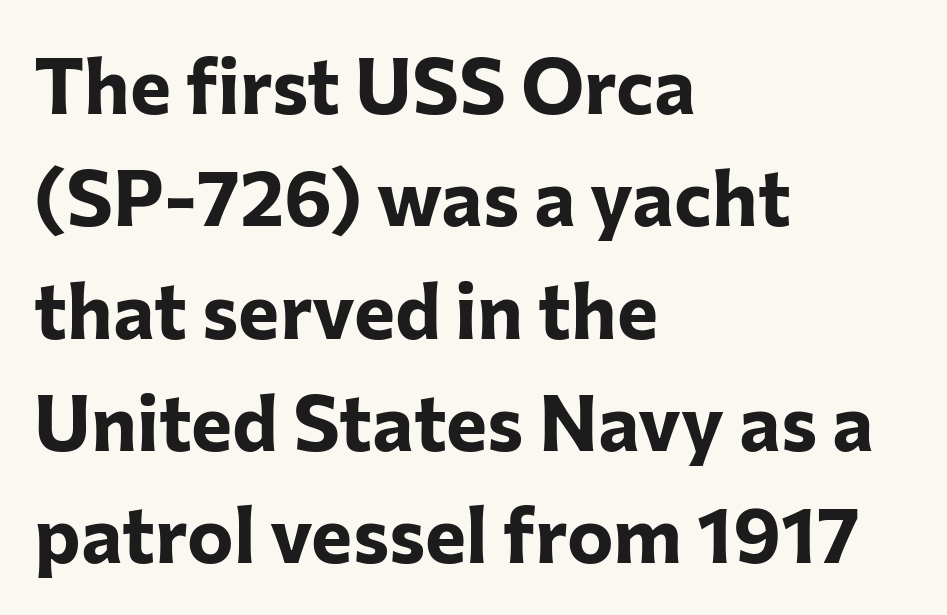
Q: Is the text bold? A: Yes.
Q: Is the text italic (slanted)? A: No, it is upright.
Q: Is the typeface a serif or a sans-serif typeface? A: Sans-serif.
Q: Is the text underlined? A: No.
Q: How is the paragraph aligned? A: Left-aligned.
Q: Is the spacing between letters normal or unusually wide? A: Normal.
Q: Is the spacing between lines tight, normal or loose? A: Normal.
Q: Width (condensed, normal, or wide)? A: Normal.
Q: Stroke contrast? A: Low.
Q: x-height? A: Medium.
Q: Monospaced? A: No.
